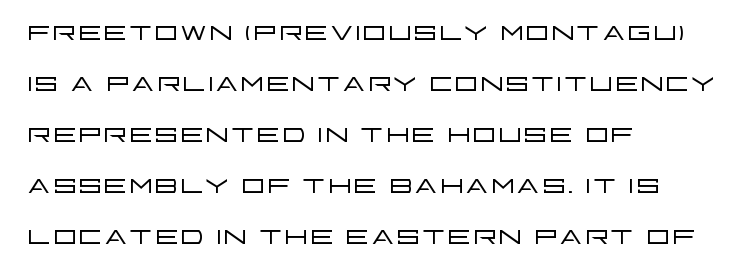
The image shows 38 px light, wide sans-serif type, upright; set left-aligned, normal line spacing (1.34x), normal letter spacing, not underlined; low stroke contrast and a large x-height.
